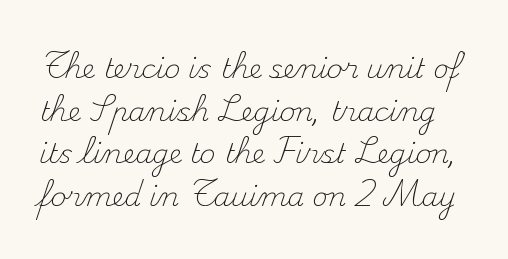
Lines of text with bare space underneath. Students, observe: this is what conventionally led text looks like. Does extra space separate the letters? No, they use regular spacing. Ink coverage per letter is moderate at most.
